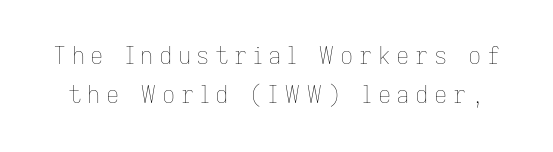
The characters are drawn with everyday or finer stroke widths. Letters rest on an invisible, unmarked baseline. Posture: upright roman. Reading down the column, the eye jumps a familiar distance to each next line. The gaps between neighbouring characters are conspicuously large.
